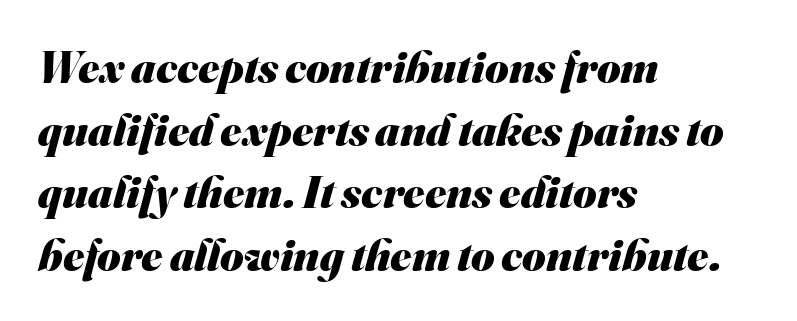
Q: Is the text bold? A: Yes.
Q: Is the typeface a serif or a sans-serif typeface? A: Sans-serif.
Q: Is the text underlined? A: No.
Q: How is the paragraph aligned? A: Left-aligned.
Q: Is the spacing between letters normal or unusually wide? A: Normal.
Q: Is the spacing between lines tight, normal or loose? A: Normal.
Q: Width (condensed, normal, or wide)? A: Normal.
Q: Stroke contrast? A: Medium.
Q: x-height? A: Small.
Q: Monospaced? A: No.
